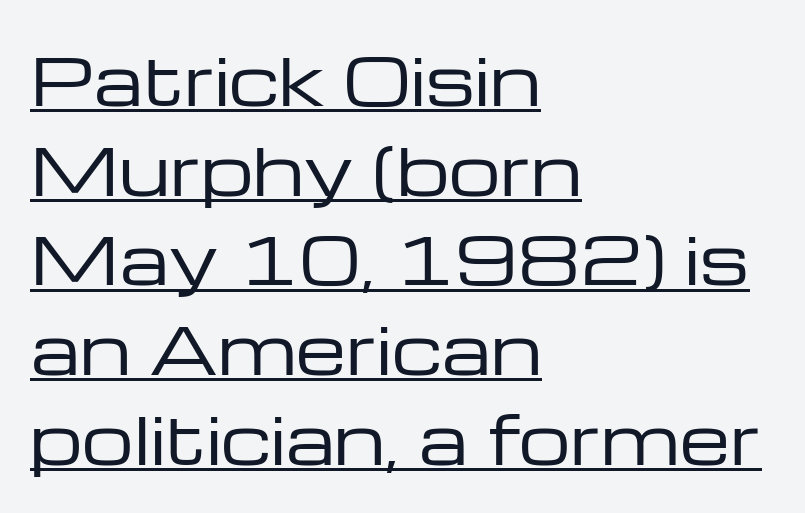
{"serif": "no", "italic": "no", "bold": "no", "weight": "regular", "width": "wide", "stroke_contrast": "low", "x_height": "medium", "monospaced": "no", "underline": "yes", "align": "left", "line_spacing": "normal", "line_spacing_ratio": 1.38, "letter_spacing": "normal", "letter_spacing_em": 0.0, "glyph_px": 65}
